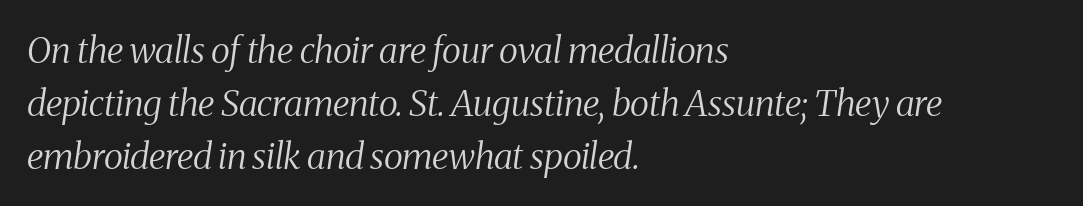
The image shows 36 px regular-weight, condensed serif type, italic (leaning right); set left-aligned, normal line spacing (1.47x), normal letter spacing, not underlined; medium stroke contrast and a medium x-height.
